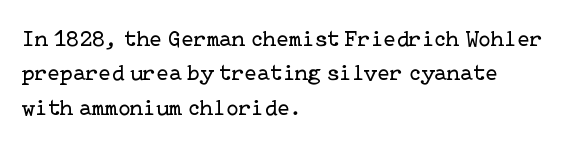
Observe the ordinary spacing: letters are neighbours, not strangers. Only glyphs here, with clear space below each row. Honestly, the row spacing looks completely unremarkable. No letter is thick-stroked: the sample isn't bold.
